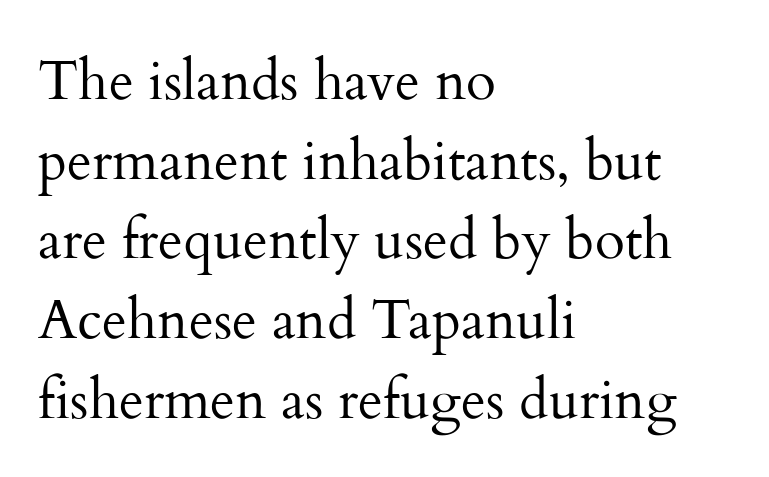
Each line starts at the same left margin while the right side varies. The weight tops out at a normal text grade. Designer's note — italics off, roman on. Reading down the column, the eye jumps a familiar distance to each next line. These lines keep a tight, regular rhythm from letter to letter.
